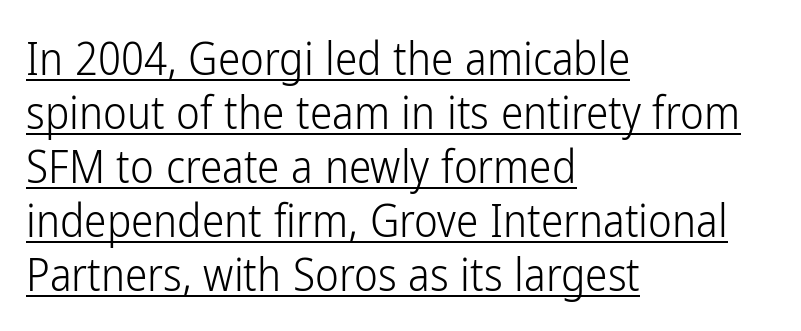
Q: Is the text bold? A: No.
Q: Is the text italic (slanted)? A: No, it is upright.
Q: Is the typeface a serif or a sans-serif typeface? A: Sans-serif.
Q: Is the text underlined? A: Yes.
Q: How is the paragraph aligned? A: Left-aligned.
Q: Is the spacing between letters normal or unusually wide? A: Normal.
Q: Width (condensed, normal, or wide)? A: Condensed.
Q: Stroke contrast? A: Low.
Q: x-height? A: Medium.
Q: Monospaced? A: No.
